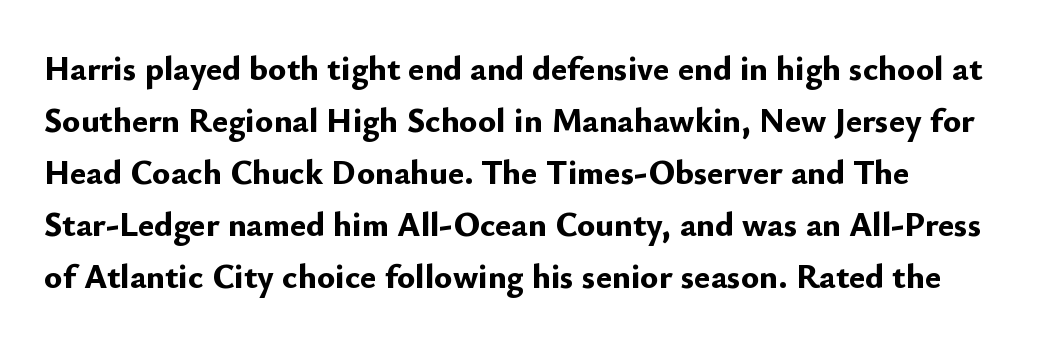
{"serif": "no", "italic": "no", "bold": "yes", "weight": "bold", "width": "normal", "stroke_contrast": "low", "x_height": "small", "monospaced": "no", "underline": "no", "line_spacing": "normal", "line_spacing_ratio": 1.53, "letter_spacing": "normal", "letter_spacing_em": 0.0, "glyph_px": 34}
